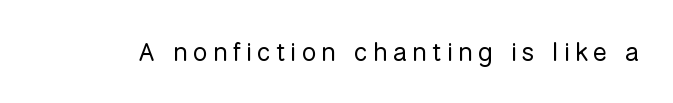
Q: Is the text bold? A: No.
Q: Is the text italic (slanted)? A: No, it is upright.
Q: Is the text underlined? A: No.
Q: Is the spacing between letters normal or unusually wide? A: Unusually wide.
